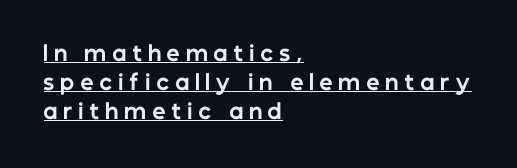
The image shows 21 px bold type, upright; set left-aligned, normal line spacing (1.37x), unusually wide letter spacing (+0.27 em), underlined.
